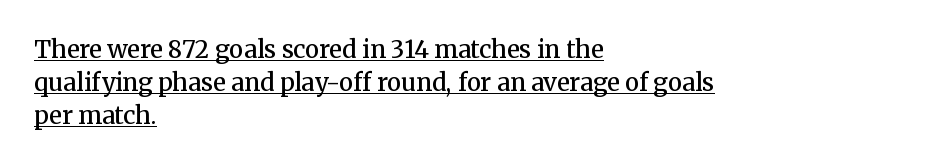
Students, this is semibold: more ink than regular, less than bold. Is there much room between lines? A standard amount, neither cramped nor airy. In CSS terms this would be text-align: left. Does the lettering tilt? It doesn't — this is upright. Words appear dense and cohesive because spacing is normal. The sample's only ornament is a line tracing under the words.
